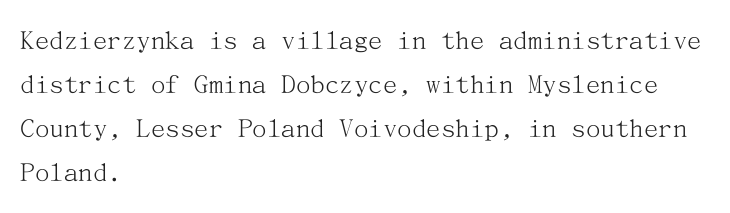
{"serif": "yes", "italic": "no", "bold": "no", "weight": "light", "width": "normal", "stroke_contrast": "medium", "x_height": "medium", "underline": "no", "align": "left", "line_spacing": "normal", "line_spacing_ratio": 1.52, "letter_spacing": "normal", "letter_spacing_em": 0.0, "glyph_px": 29}
